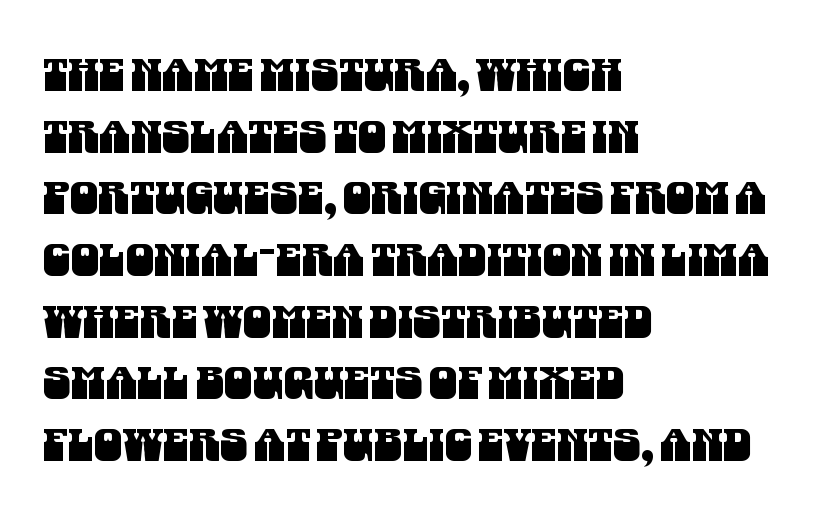
{"serif": "no", "width": "condensed", "stroke_contrast": "medium", "x_height": "large", "monospaced": "no", "underline": "no", "align": "left", "line_spacing": "normal", "line_spacing_ratio": 1.37, "letter_spacing": "normal", "letter_spacing_em": 0.0, "glyph_px": 45}
